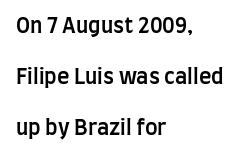
{"italic": "no", "bold": "semi", "underline": "no", "align": "left", "line_spacing": "loose", "line_spacing_ratio": 2.42, "letter_spacing": "normal", "letter_spacing_em": 0.0, "glyph_px": 21}
